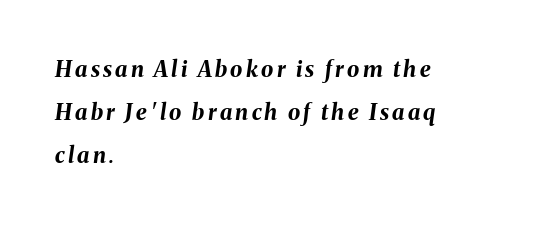
{"italic": "yes", "lean": "right", "slant_degrees": 8, "bold": "yes", "underline": "no", "align": "left", "line_spacing": "loose", "line_spacing_ratio": 1.96, "glyph_px": 22}
